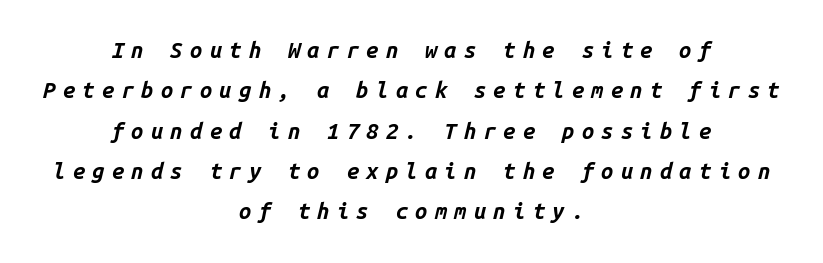
{"italic": "yes", "lean": "right", "slant_degrees": 14, "bold": "yes", "underline": "no", "align": "center", "line_spacing_ratio": 1.83, "letter_spacing": "wide", "letter_spacing_em": 0.33, "glyph_px": 22}
